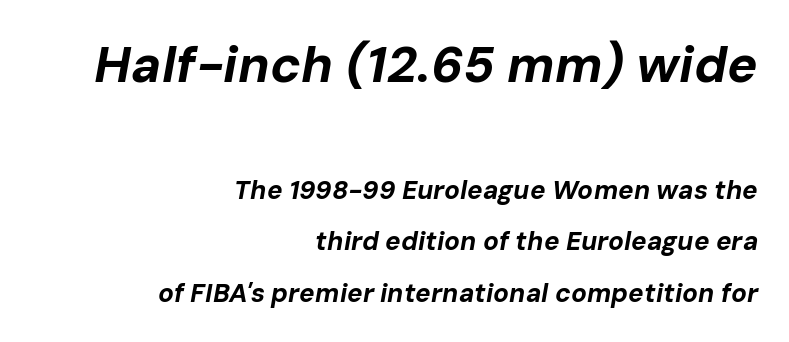
Q: Is the text bold? A: Yes.
Q: Is the text italic (slanted)? A: Yes, it leans right by about 10 degrees.
Q: Is the text underlined? A: No.
Q: How is the paragraph aligned? A: Right-aligned.
Q: Is the spacing between letters normal or unusually wide? A: Normal.
Q: Is the spacing between lines tight, normal or loose? A: Loose.
Q: Which block of text is set in a larger size, the first (top) or the second (bottom)? A: The first (top) one.
Q: Width (condensed, normal, or wide)? A: Normal.
Q: Stroke contrast? A: Low.
Q: x-height? A: Medium.
Q: Monospaced? A: No.
